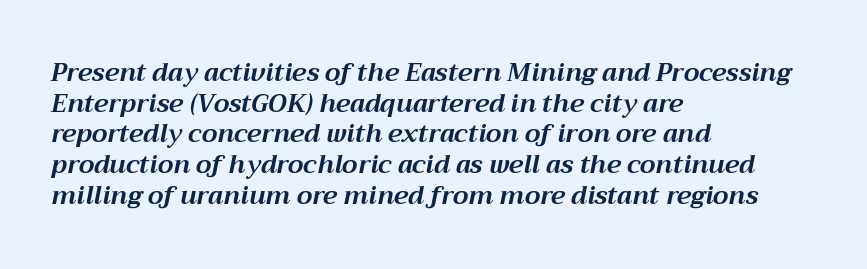
{"italic": "yes", "lean": "right", "slant_degrees": 12, "bold": "yes", "underline": "no", "align": "left", "line_spacing_ratio": 1.23, "letter_spacing": "normal", "letter_spacing_em": 0.0, "glyph_px": 25}
